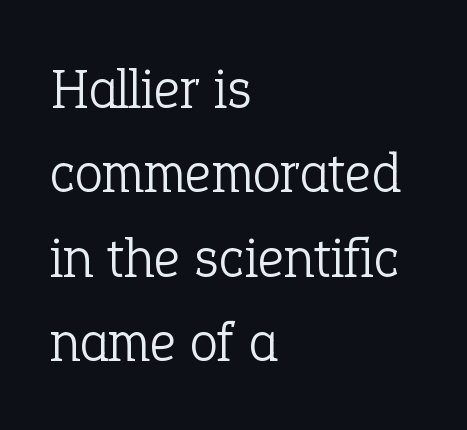
The image shows 57 px light serif type, upright; set left-aligned, normal line spacing (1.48x), normal letter spacing, not underlined; low stroke contrast and a medium x-height.
